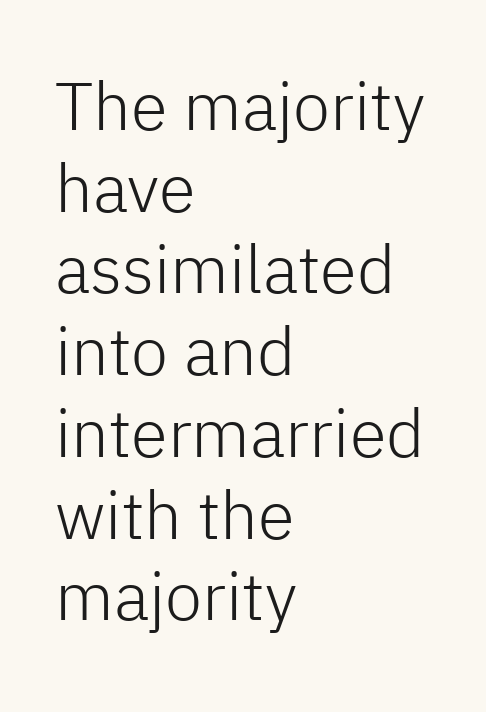
{"serif": "no", "italic": "no", "bold": "no", "weight": "light", "width": "normal", "stroke_contrast": "low", "x_height": "medium", "monospaced": "no", "underline": "no", "align": "left", "line_spacing_ratio": 1.22, "letter_spacing": "normal", "letter_spacing_em": 0.0, "glyph_px": 67}
